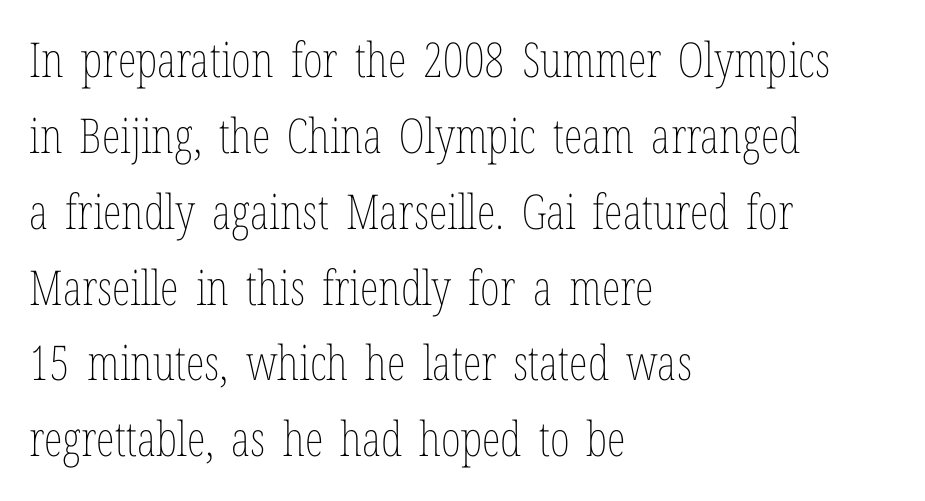
{"italic": "no", "bold": "no", "weight": "thin", "width": "condensed", "stroke_contrast": "low", "x_height": "medium", "monospaced": "no", "underline": "no", "align": "left", "line_spacing": "normal", "line_spacing_ratio": 1.58, "letter_spacing": "normal", "letter_spacing_em": 0.0, "glyph_px": 48}
